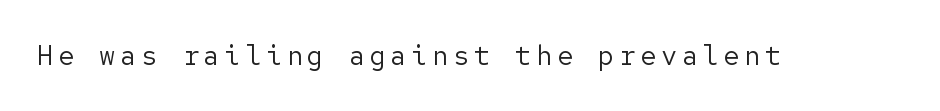
{"italic": "no", "bold": "no", "underline": "no", "glyph_px": 27}
